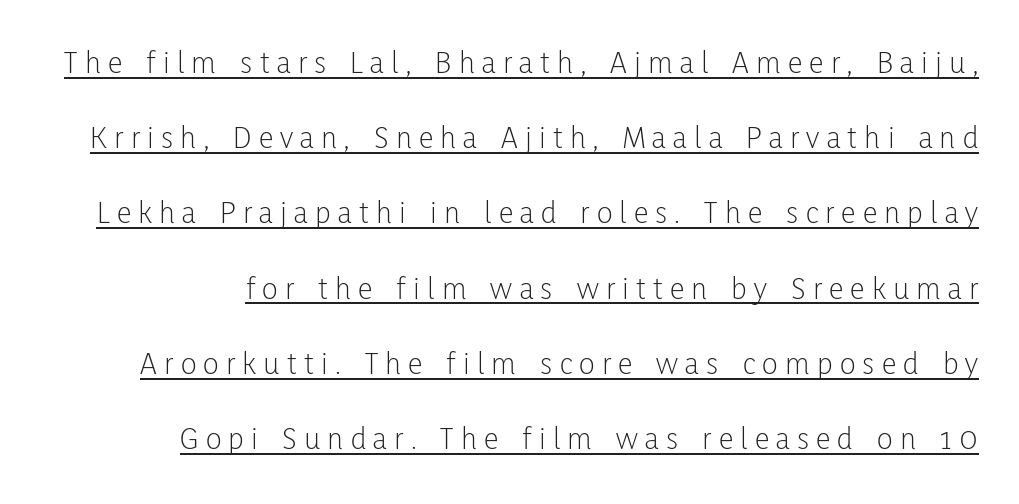
Q: Is the text bold? A: No.
Q: Is the text italic (slanted)? A: No, it is upright.
Q: Is the typeface a serif or a sans-serif typeface? A: Sans-serif.
Q: Is the text underlined? A: Yes.
Q: Is the spacing between letters normal or unusually wide? A: Unusually wide.
Q: Is the spacing between lines tight, normal or loose? A: Loose.
Q: Width (condensed, normal, or wide)? A: Condensed.
Q: Stroke contrast? A: Low.
Q: x-height? A: Medium.
Q: Monospaced? A: No.
